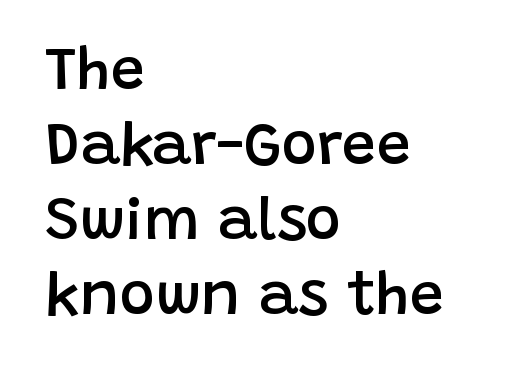
The characters display no serif detailing; their extremities are plain. Underline: absent. Casual observation: everything's shoved over to the left. The horizontal fit of the characters is conventional and even. Is this a fixed-width face? No — the glyphs have proportional, varying widths.
